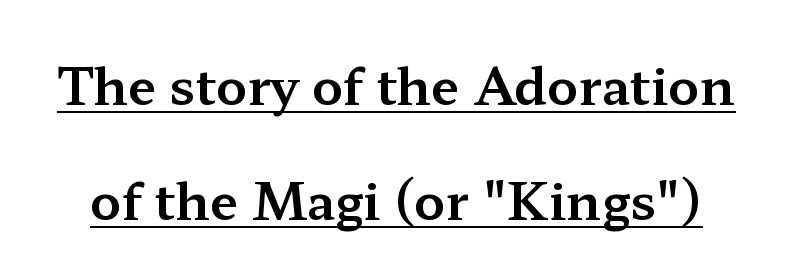
{"serif": "yes", "italic": "no", "width": "wide", "stroke_contrast": "medium", "x_height": "medium", "monospaced": "no", "underline": "yes", "line_spacing": "loose", "line_spacing_ratio": 2.25, "letter_spacing": "normal", "letter_spacing_em": 0.0, "glyph_px": 51}
